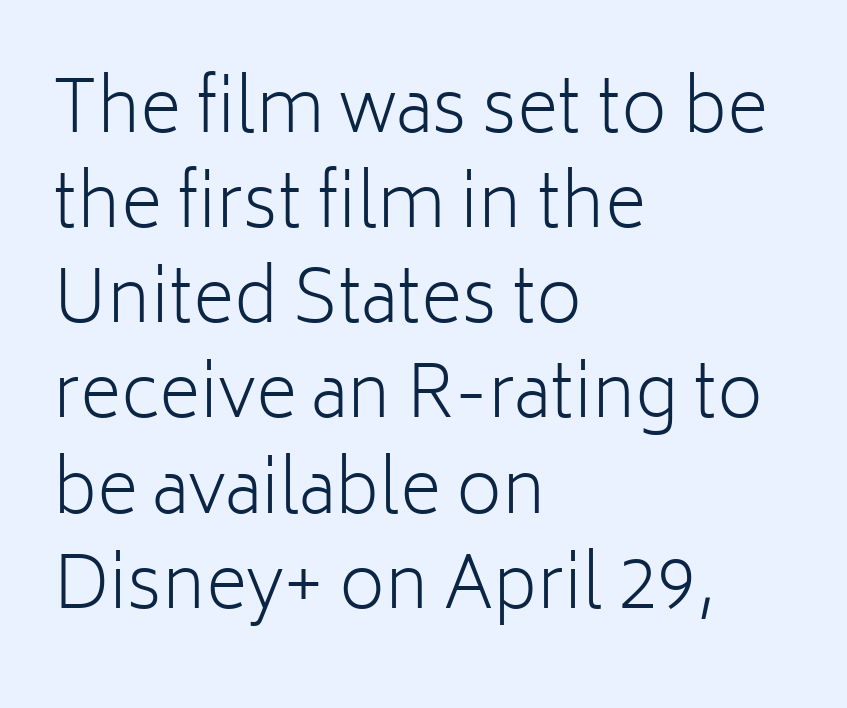
The image shows 71 px light sans-serif type, upright; set left-aligned, normal line spacing (1.34x), normal letter spacing, not underlined; low stroke contrast and a medium x-height.
